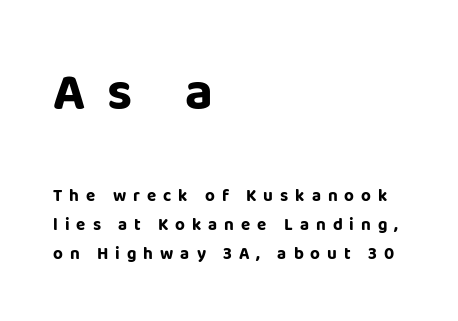
{"serif": "no", "italic": "no", "bold": "yes", "weight": "bold", "width": "normal", "stroke_contrast": "low", "x_height": "large", "monospaced": "no", "underline": "no", "align": "left", "line_spacing": "normal", "line_spacing_ratio": 1.7, "letter_spacing": "wide", "letter_spacing_em": 0.41, "larger_block": "first", "size_ratio": 3.06, "glyph_px": 52}
